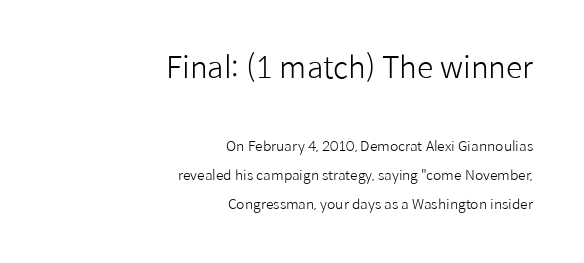
Q: Is the text bold? A: No.
Q: Is the text italic (slanted)? A: No, it is upright.
Q: Is the typeface a serif or a sans-serif typeface? A: Sans-serif.
Q: Is the text underlined? A: No.
Q: How is the paragraph aligned? A: Right-aligned.
Q: Is the spacing between letters normal or unusually wide? A: Normal.
Q: Is the spacing between lines tight, normal or loose? A: Loose.
Q: Which block of text is set in a larger size, the first (top) or the second (bottom)? A: The first (top) one.
Q: Width (condensed, normal, or wide)? A: Normal.
Q: Stroke contrast? A: Low.
Q: x-height? A: Medium.
Q: Monospaced? A: No.
